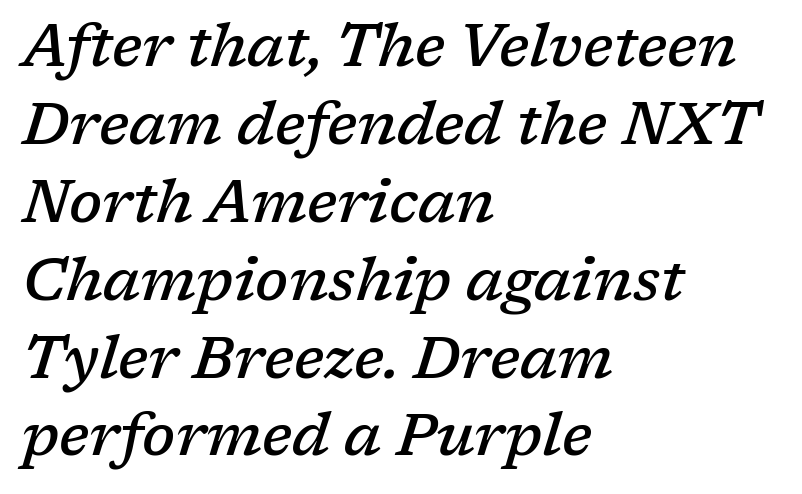
Layout note: lines flush left. These lines keep a tight, regular rhythm from letter to letter. Line spacing here is normal. This is moderately heavy type, rendered in semibold. Slant detected: the letters are inclined.
